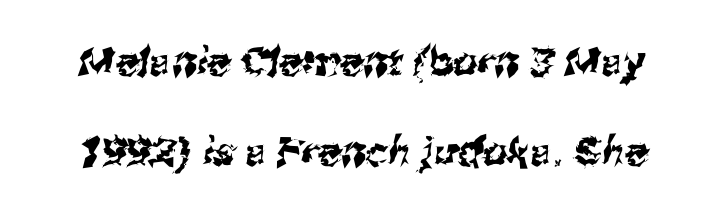
Q: Is the typeface a serif or a sans-serif typeface? A: Sans-serif.
Q: Is the text underlined? A: No.
Q: Is the spacing between letters normal or unusually wide? A: Normal.
Q: Is the spacing between lines tight, normal or loose? A: Loose.
Q: Width (condensed, normal, or wide)? A: Normal.
Q: Stroke contrast? A: Medium.
Q: x-height? A: Medium.
Q: Monospaced? A: No.
